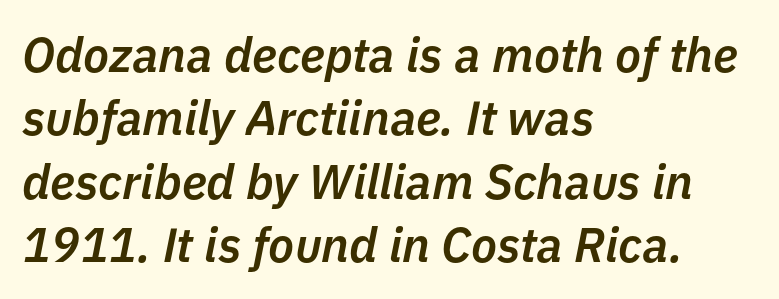
{"italic": "yes", "lean": "right", "slant_degrees": 11, "bold": "semi", "weight": "semibold", "width": "normal", "stroke_contrast": "low", "x_height": "medium", "monospaced": "no", "underline": "no", "align": "left", "line_spacing": "normal", "line_spacing_ratio": 1.32, "letter_spacing": "normal", "letter_spacing_em": 0.0, "glyph_px": 48}
